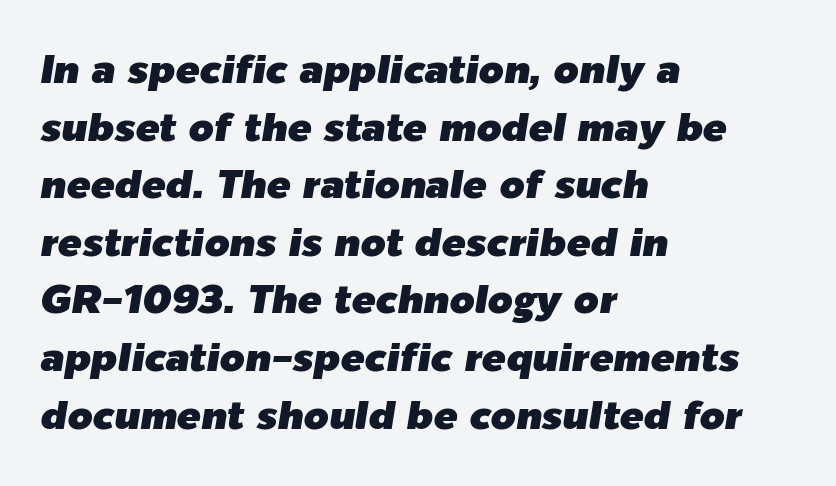
The image shows 40 px text type, italic (leaning right); set left-aligned, normal line spacing (1.44x), normal letter spacing, not underlined; low stroke contrast and a medium x-height.
